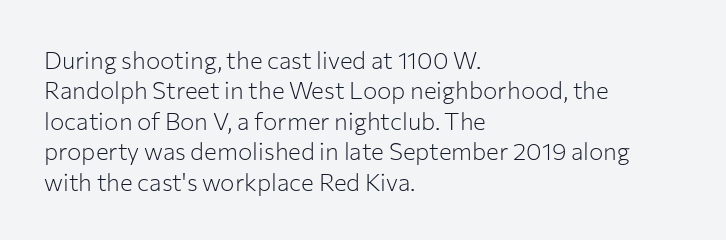
{"italic": "no", "bold": "no", "underline": "no", "align": "left", "line_spacing": "normal", "line_spacing_ratio": 1.27, "letter_spacing": "normal", "letter_spacing_em": 0.0, "glyph_px": 24}
